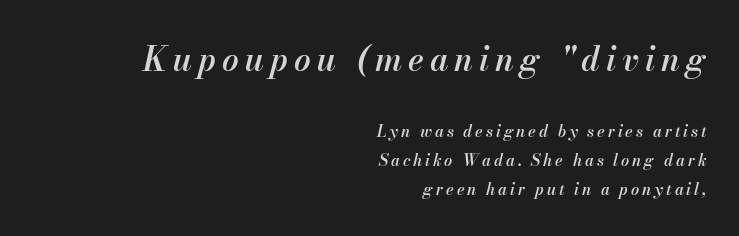
As a designer I'd log this as weight 600, semibold. The passage shown is typed in a proportional face where columns would drift. The strip under each line holds only bare page. The rendering anchors every line to the right-hand side. Character size in the leading block exceeds that of the trailing block.
